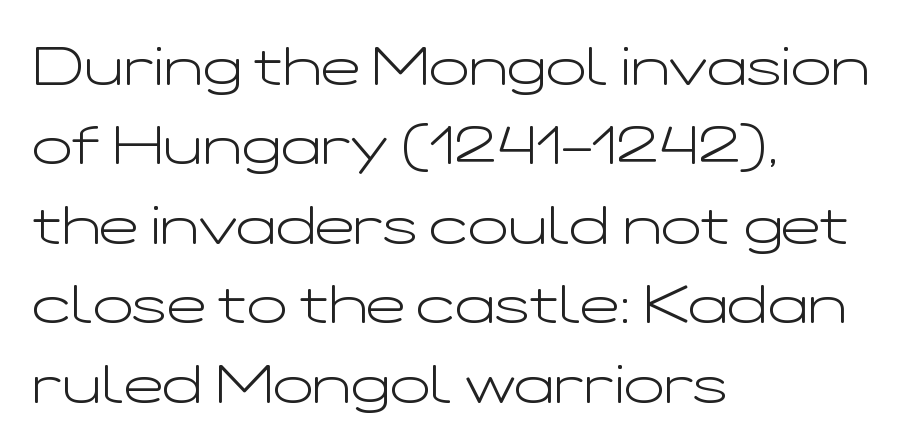
Q: Is the text bold? A: No.
Q: Is the text italic (slanted)? A: No, it is upright.
Q: Is the typeface a serif or a sans-serif typeface? A: Sans-serif.
Q: Is the text underlined? A: No.
Q: How is the paragraph aligned? A: Left-aligned.
Q: Is the spacing between letters normal or unusually wide? A: Normal.
Q: Is the spacing between lines tight, normal or loose? A: Normal.
Q: Width (condensed, normal, or wide)? A: Wide.
Q: Stroke contrast? A: Low.
Q: x-height? A: Medium.
Q: Monospaced? A: No.
